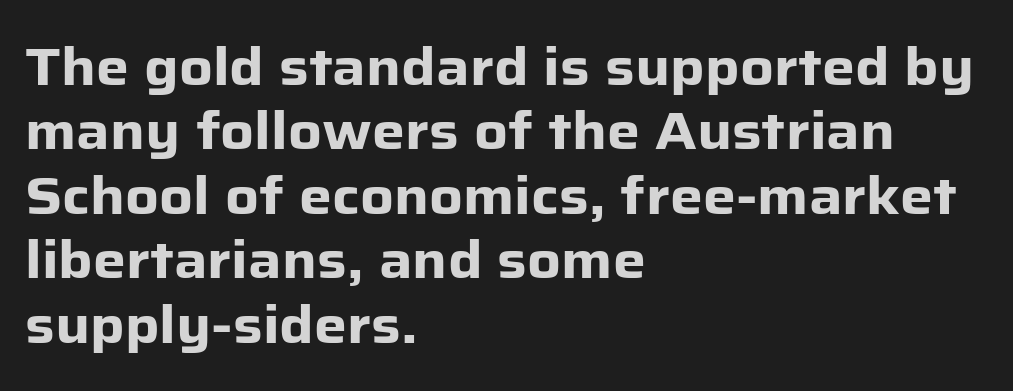
The image shows 52 px heavy sans-serif type, upright; set left-aligned, line spacing 1.24x, normal letter spacing, not underlined; low stroke contrast and a medium x-height.
